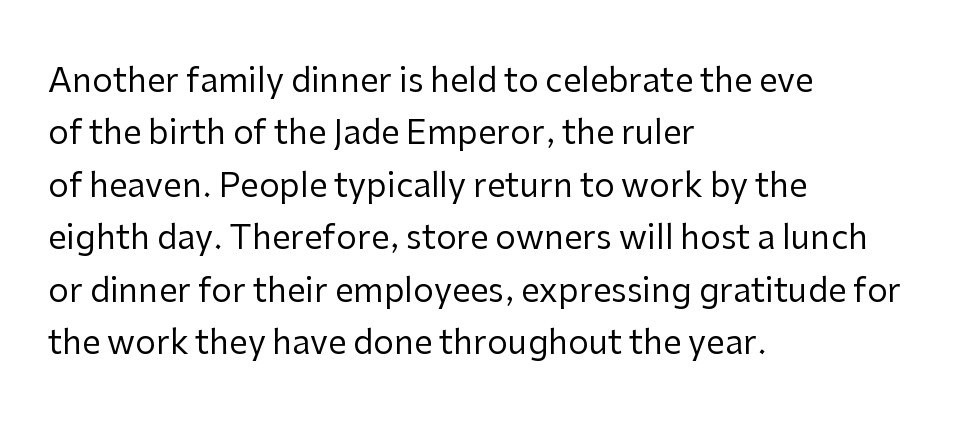
No extra ink here — the face is not bold. In terms of letterspacing, this is plain default setting. The words here are not underlined. A typesetter would call this leading conventional body-copy spacing.
